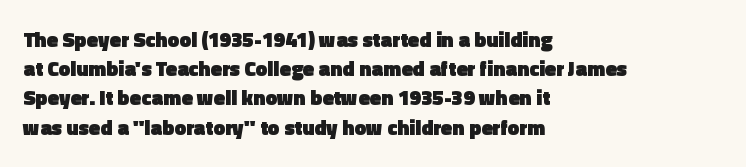
Q: Is the text bold? A: Yes.
Q: Is the text italic (slanted)? A: No, it is upright.
Q: Is the text underlined? A: No.
Q: How is the paragraph aligned? A: Left-aligned.
Q: Is the spacing between letters normal or unusually wide? A: Normal.
Q: Is the spacing between lines tight, normal or loose? A: Normal.
